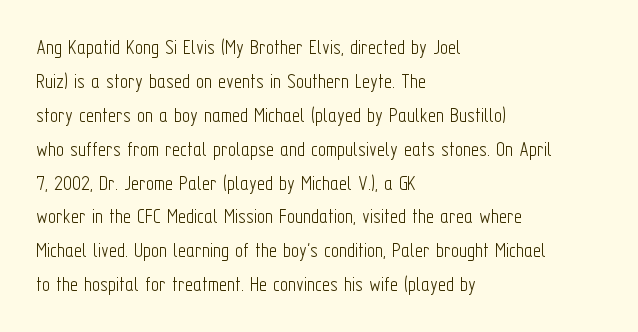
The image shows 22 px text type, upright; set left-aligned, normal line spacing (1.54x), normal letter spacing, not underlined.
